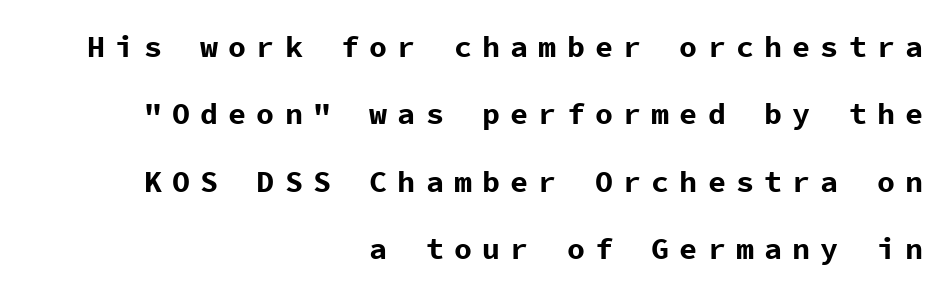
Q: Is the text bold? A: Yes.
Q: Is the text italic (slanted)? A: No, it is upright.
Q: Is the typeface a serif or a sans-serif typeface? A: Sans-serif.
Q: Is the text underlined? A: No.
Q: How is the paragraph aligned? A: Right-aligned.
Q: Is the spacing between letters normal or unusually wide? A: Unusually wide.
Q: Is the spacing between lines tight, normal or loose? A: Loose.
Q: Width (condensed, normal, or wide)? A: Normal.
Q: Stroke contrast? A: Low.
Q: x-height? A: Medium.
Q: Monospaced? A: Yes.
